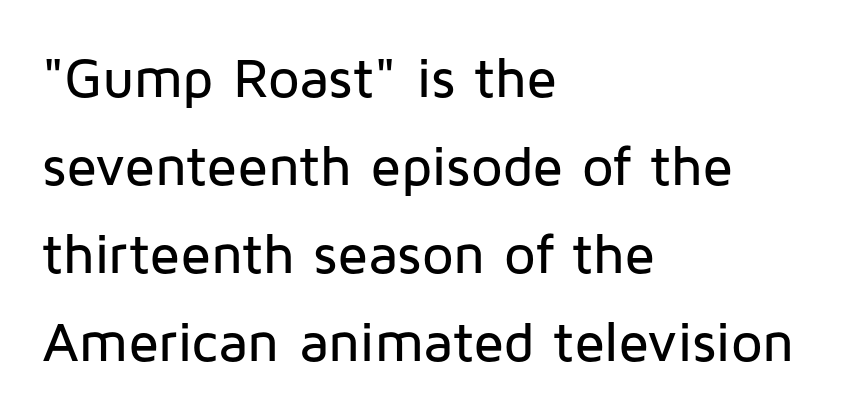
The image shows 56 px sans-serif type, upright; set left-aligned, normal line spacing (1.57x), normal letter spacing, not underlined; low stroke contrast and a medium x-height.
